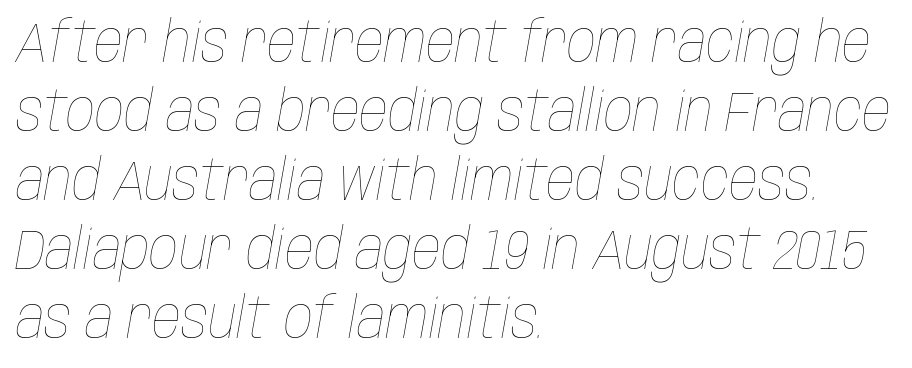
{"italic": "yes", "lean": "right", "slant_degrees": 10, "bold": "no", "weight": "thin", "width": "condensed", "stroke_contrast": "low", "x_height": "large", "monospaced": "no", "underline": "no", "align": "left", "line_spacing_ratio": 1.21, "letter_spacing": "normal", "letter_spacing_em": 0.0, "glyph_px": 57}
